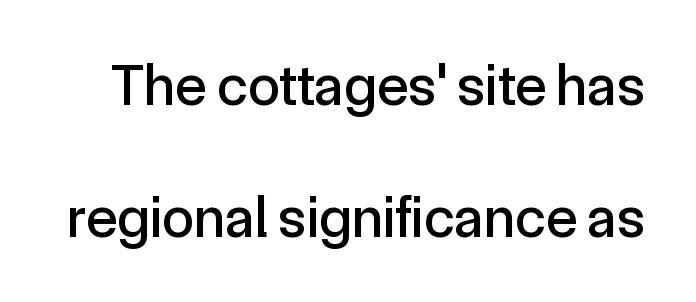
Q: Is the text italic (slanted)? A: No, it is upright.
Q: Is the typeface a serif or a sans-serif typeface? A: Sans-serif.
Q: Is the text underlined? A: No.
Q: Is the spacing between letters normal or unusually wide? A: Normal.
Q: Is the spacing between lines tight, normal or loose? A: Loose.
Q: Width (condensed, normal, or wide)? A: Normal.
Q: x-height? A: Medium.
Q: Monospaced? A: No.
